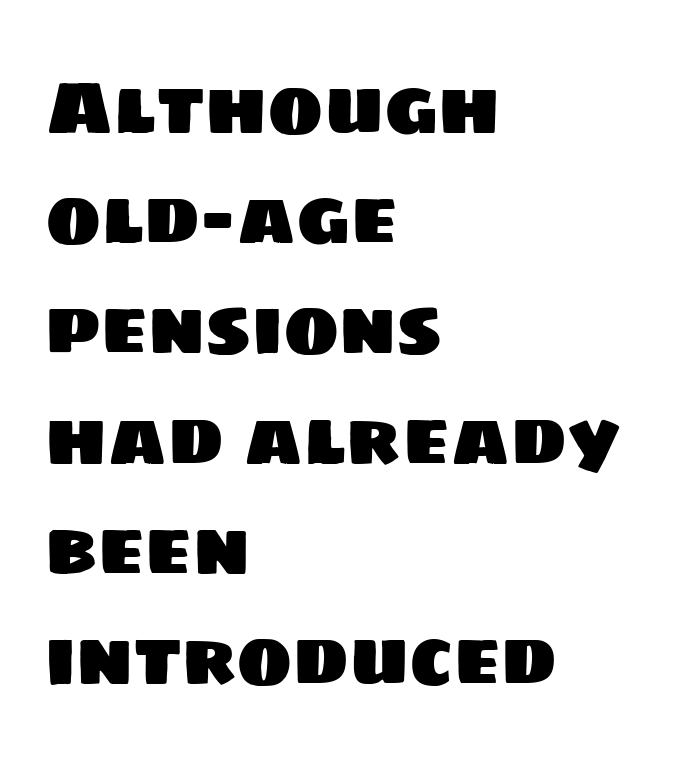
{"serif": "no", "width": "normal", "stroke_contrast": "low", "x_height": "large", "monospaced": "no", "underline": "no", "align": "left", "line_spacing": "normal", "line_spacing_ratio": 1.47, "letter_spacing": "normal", "letter_spacing_em": 0.0, "glyph_px": 75}
